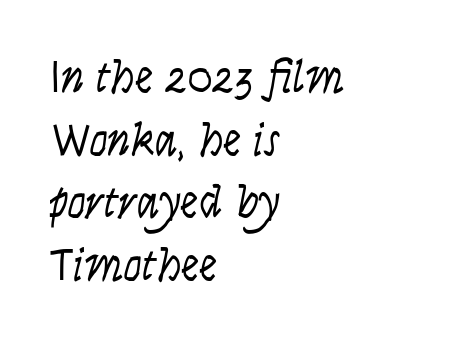
Note: no serifs on the glyphs. This is not heavy type; no bold has been used. The face used here is proportionally spaced, like ordinary book or web type.
